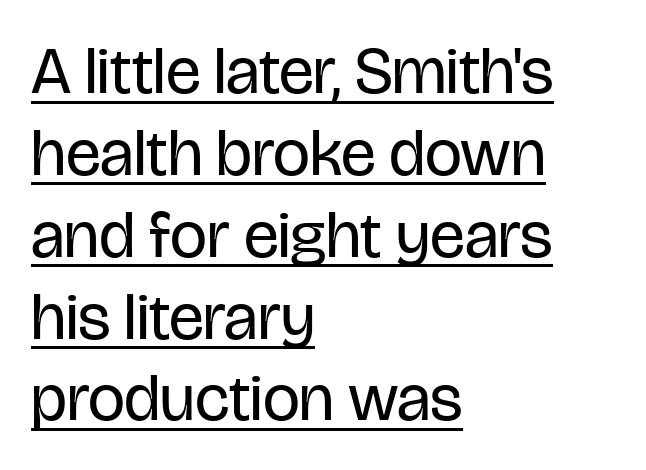
Note: no serifs on the glyphs. No chunkiness to these letters — they're not bold. Reading down the block, your eye returns to a fixed left position each line. Ordinary non-slanted type is in use. Inter-character spacing is left at the font's built-in metrics.
